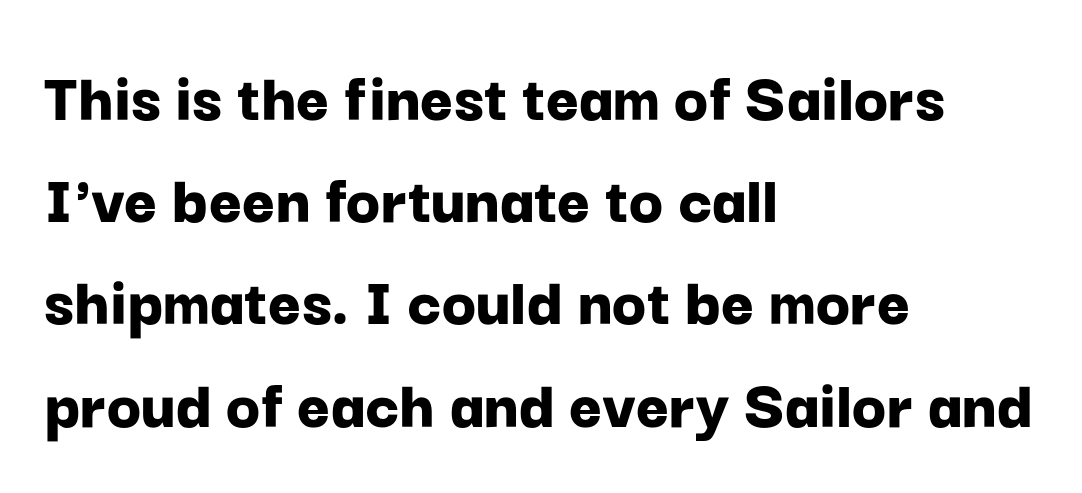
This sample uses a sans-serif face. Leftover space on each line is placed entirely after the last word. Nobody drew a line under any word here. Tracking here is standard; glyphs follow each other at the usual distance. The typesetting leans heavy: a genuine bold.
